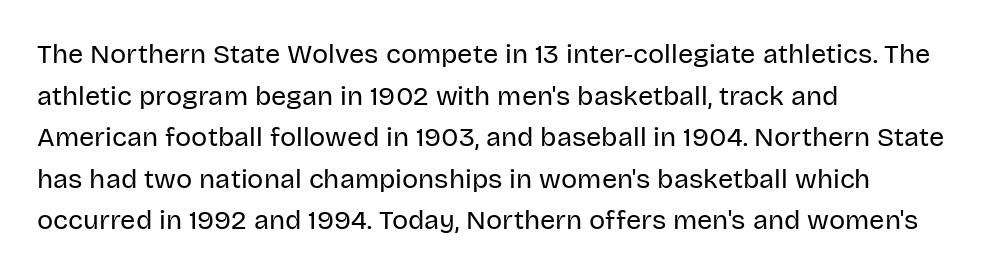
This sample uses an upright cut, with every glyph sitting square on the baseline. Lines of text with bare space underneath. The setting favours the left margin, as ordinary paragraphs usually do. Leading: standard. The typesetting does not lean heavy: it is not bold. You could call the tracking neutral — neither tight nor loose.
